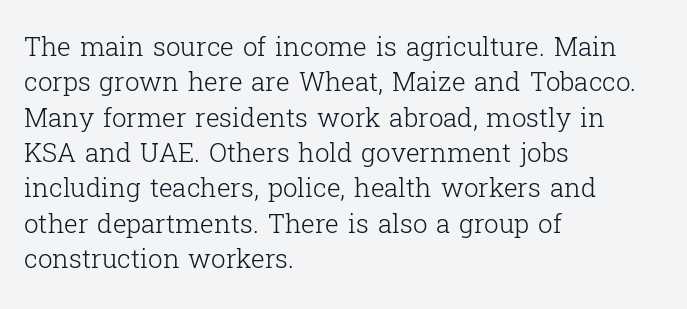
The image shows 26 px text type, upright; set left-aligned, normal line spacing (1.36x), normal letter spacing, not underlined.
